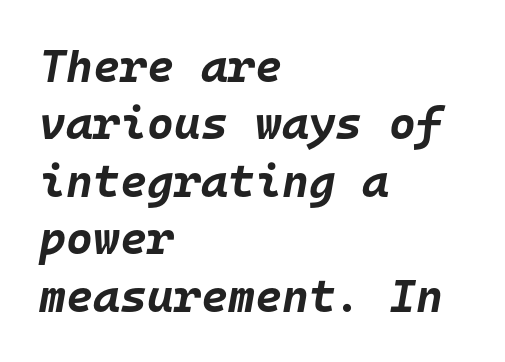
{"italic": "yes", "lean": "right", "slant_degrees": 10, "bold": "yes", "weight": "bold", "width": "normal", "stroke_contrast": "low", "x_height": "large", "monospaced": "yes", "underline": "no", "align": "left", "line_spacing": "normal", "line_spacing_ratio": 1.25, "letter_spacing": "normal", "letter_spacing_em": 0.0, "glyph_px": 46}
